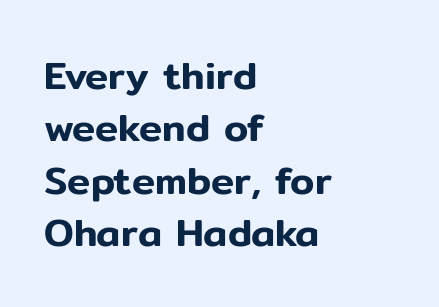
The letters stand upright; this is a roman face. Look at the tracking — it's just the regular setting, nothing added. Unmarked baselines from the first word to the last. The paragraph shown leans on its left margin.
